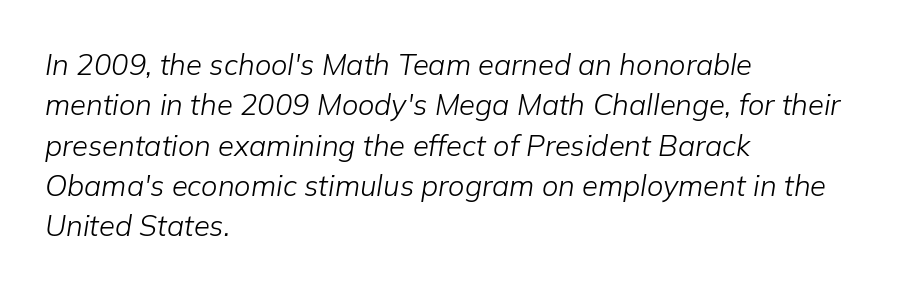
Q: Is the text bold? A: No.
Q: Is the text italic (slanted)? A: Yes, it leans right by about 9 degrees.
Q: Is the text underlined? A: No.
Q: How is the paragraph aligned? A: Left-aligned.
Q: Is the spacing between letters normal or unusually wide? A: Normal.
Q: Is the spacing between lines tight, normal or loose? A: Normal.
Q: Width (condensed, normal, or wide)? A: Normal.
Q: Stroke contrast? A: Low.
Q: x-height? A: Medium.
Q: Monospaced? A: No.
